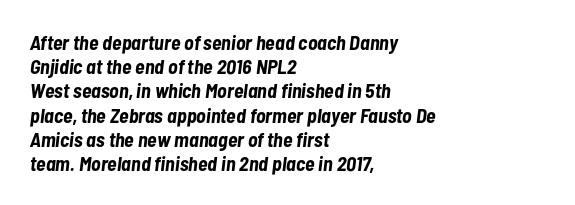
The image shows 20 px bold type, italic (leaning right); set left-aligned, line spacing 1.21x, normal letter spacing, not underlined.
